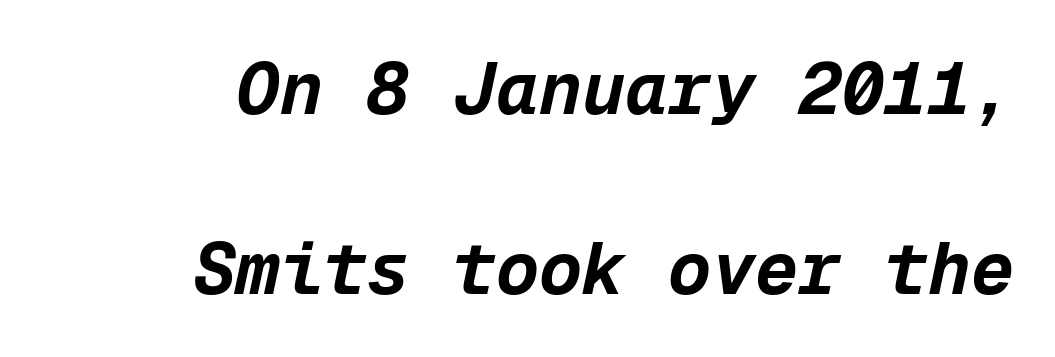
{"italic": "yes", "lean": "right", "slant_degrees": 12, "bold": "yes", "weight": "bold", "width": "normal", "stroke_contrast": "low", "x_height": "medium", "monospaced": "yes", "underline": "no", "align": "right", "line_spacing": "loose", "line_spacing_ratio": 2.5, "letter_spacing": "normal", "letter_spacing_em": 0.0, "glyph_px": 72}
